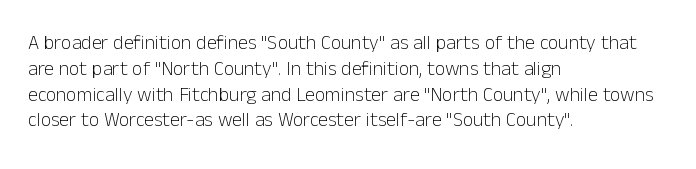
The image shows 20 px text type, upright; set left-aligned, normal line spacing (1.29x), normal letter spacing, not underlined.
